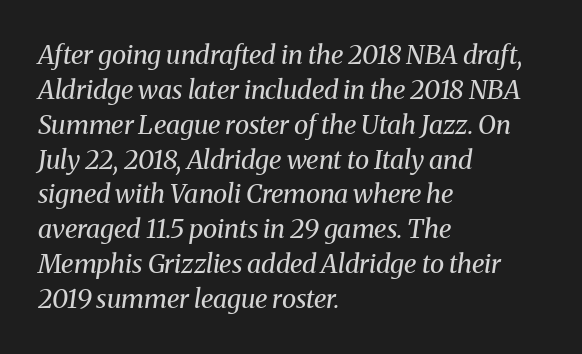
{"italic": "yes", "lean": "right", "slant_degrees": 8, "bold": "no", "underline": "no", "align": "left", "line_spacing": "normal", "line_spacing_ratio": 1.34, "letter_spacing": "normal", "letter_spacing_em": 0.0, "glyph_px": 26}
